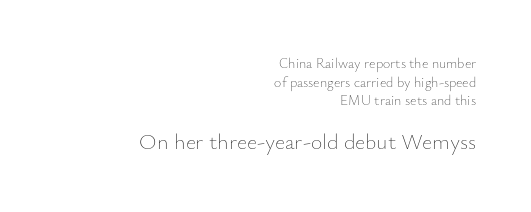
{"italic": "no", "bold": "no", "underline": "no", "align": "right", "line_spacing": "normal", "line_spacing_ratio": 1.33, "letter_spacing": "normal", "letter_spacing_em": 0.0, "larger_block": "second", "size_ratio": 1.57, "glyph_px": 22}
